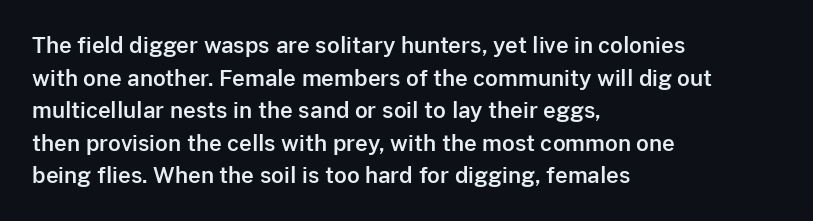
Q: Is the text italic (slanted)? A: No, it is upright.
Q: Is the text underlined? A: No.
Q: How is the paragraph aligned? A: Left-aligned.
Q: Is the spacing between letters normal or unusually wide? A: Normal.
Q: Is the spacing between lines tight, normal or loose? A: Normal.
